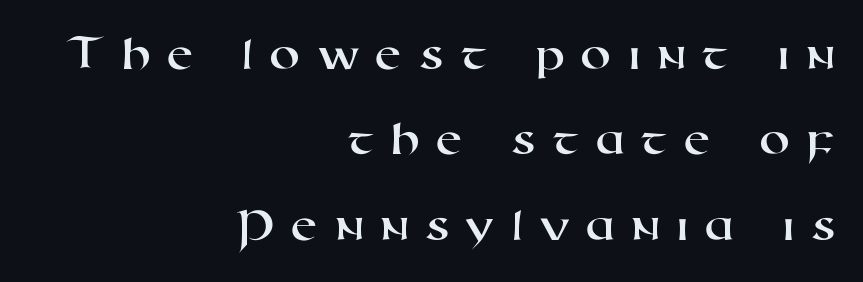
Each letter's strokes conclude bluntly, with no projecting serifs. Think of a printed novel: that variable character pitch is what you see here. Letters rest on an invisible, unmarked baseline. Is the letter spacing exaggerated? Yes — the characters are pushed far apart. This rendering uses right alignment, leaving the left contour irregular.
